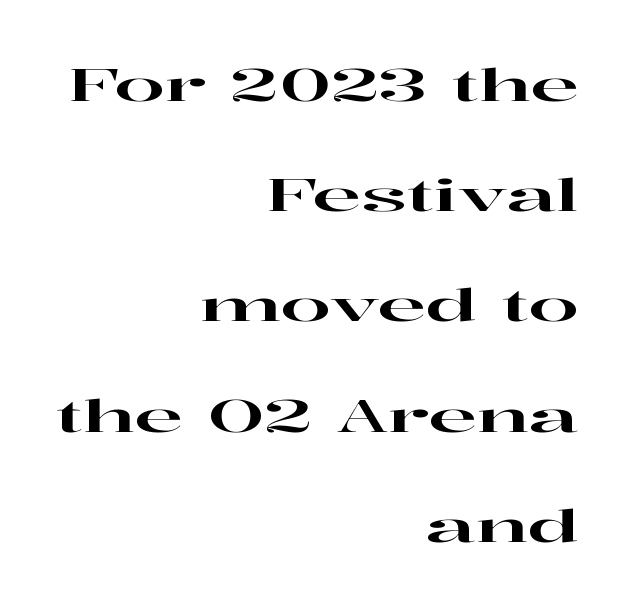
{"serif": "yes", "italic": "no", "width": "wide", "stroke_contrast": "high", "x_height": "medium", "monospaced": "no", "underline": "no", "align": "right", "line_spacing": "loose", "line_spacing_ratio": 2.45, "letter_spacing": "normal", "letter_spacing_em": 0.0, "glyph_px": 45}
